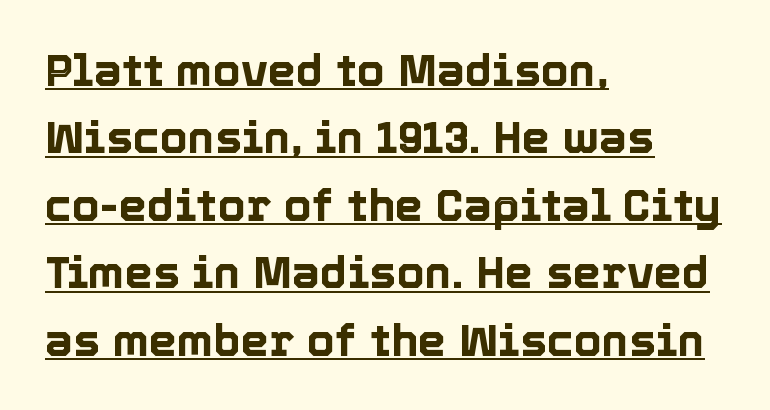
Q: Is the text italic (slanted)? A: No, it is upright.
Q: Is the text underlined? A: Yes.
Q: How is the paragraph aligned? A: Left-aligned.
Q: Is the spacing between letters normal or unusually wide? A: Normal.
Q: Is the spacing between lines tight, normal or loose? A: Normal.
Q: Width (condensed, normal, or wide)? A: Normal.
Q: x-height? A: Medium.
Q: Monospaced? A: No.
